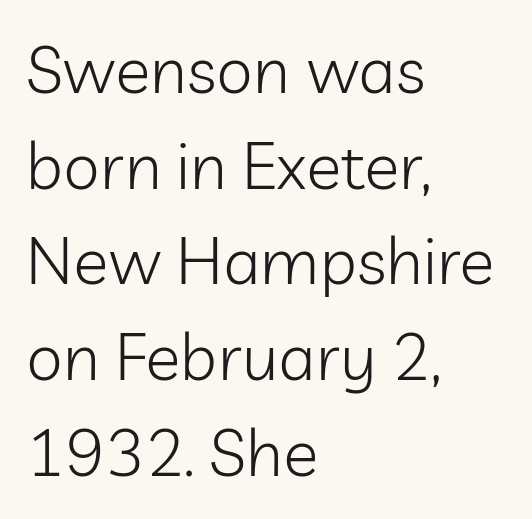
The image shows 66 px light sans-serif type, upright; set left-aligned, normal line spacing (1.45x), normal letter spacing, not underlined; low stroke contrast and a medium x-height.
